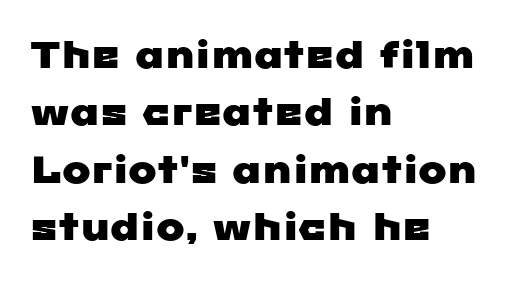
Type without underlining. Is this a fixed-width face? No — the glyphs have proportional, varying widths. Stroke terminals: plain, sans-serif. The rag falls on the right side of this text block.
